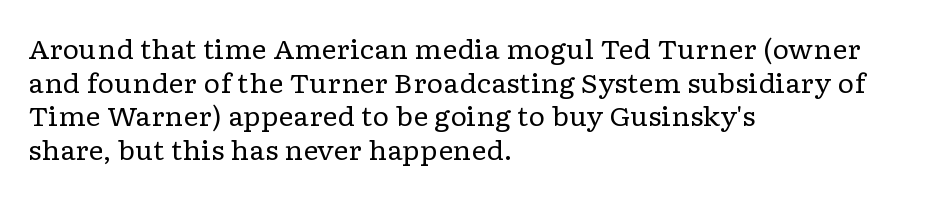
The image shows 26 px text type, upright; set left-aligned, normal line spacing (1.29x), normal letter spacing, not underlined.
